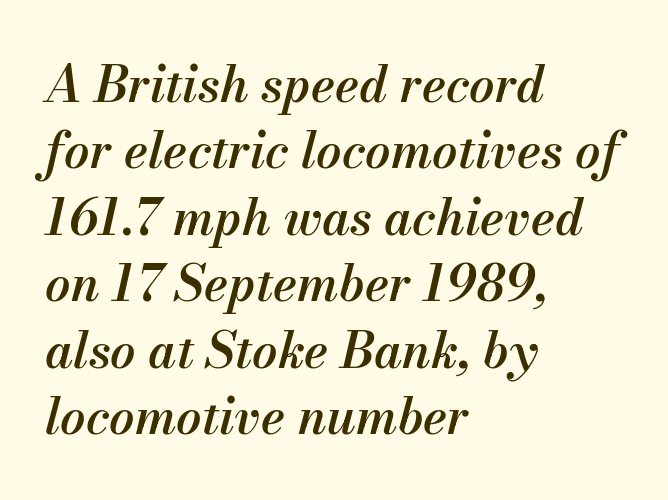
{"italic": "yes", "lean": "right", "slant_degrees": 13, "bold": "semi", "weight": "semibold", "width": "normal", "stroke_contrast": "medium", "x_height": "small", "monospaced": "no", "underline": "no", "align": "left", "line_spacing": "normal", "line_spacing_ratio": 1.33, "letter_spacing": "normal", "letter_spacing_em": 0.0, "glyph_px": 50}
